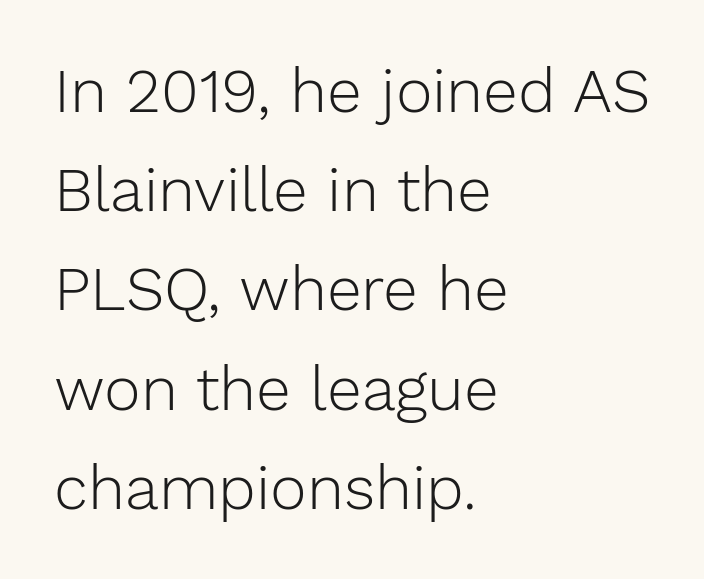
The image shows 62 px light sans-serif type, upright; set left-aligned, normal line spacing (1.6x), normal letter spacing, not underlined; low stroke contrast and a medium x-height.
